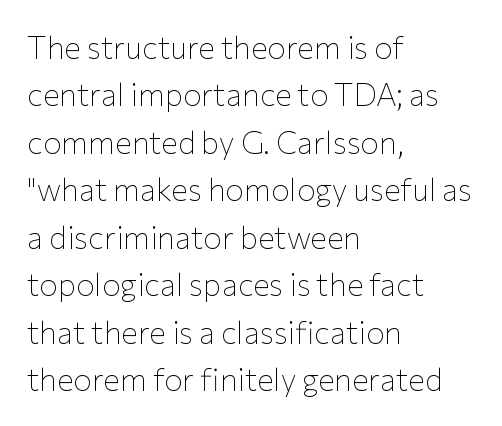
Glyph-to-glyph distance matches everyday printed text. The text was rendered using a sans face with plain stroke endings. Unbolded letterforms with no extra heft. Type without underlining. Line starts are locked; line ends wander.
